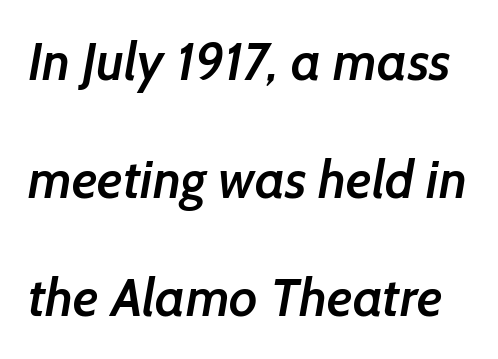
Q: Is the text bold? A: Semi-bold.
Q: Is the typeface a serif or a sans-serif typeface? A: Sans-serif.
Q: Is the text underlined? A: No.
Q: Is the spacing between letters normal or unusually wide? A: Normal.
Q: Is the spacing between lines tight, normal or loose? A: Loose.
Q: Width (condensed, normal, or wide)? A: Normal.
Q: Stroke contrast? A: Low.
Q: x-height? A: Medium.
Q: Monospaced? A: No.
